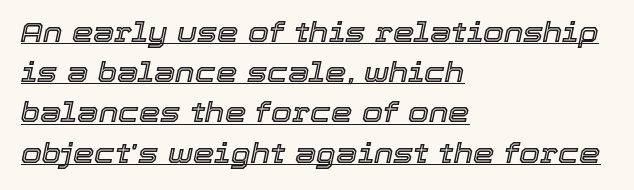
Q: Is the text italic (slanted)? A: Yes, it leans right by about 12 degrees.
Q: Is the text underlined? A: Yes.
Q: How is the paragraph aligned? A: Left-aligned.
Q: Is the spacing between letters normal or unusually wide? A: Normal.
Q: Is the spacing between lines tight, normal or loose? A: Normal.
